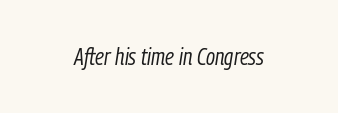
{"italic": "yes", "lean": "right", "slant_degrees": 9, "bold": "no", "underline": "no", "align": "center", "letter_spacing": "normal", "letter_spacing_em": 0.0, "glyph_px": 23}
